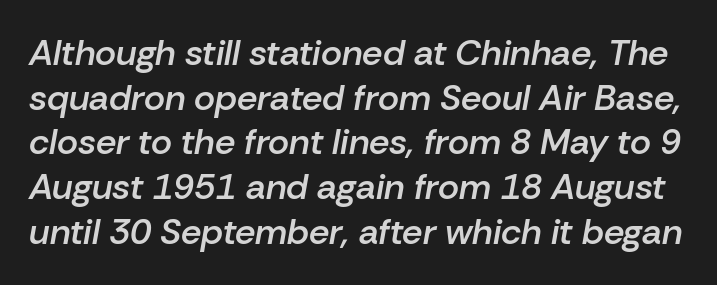
Q: Is the text bold? A: Semi-bold.
Q: Is the text italic (slanted)? A: Yes, it leans right by about 10 degrees.
Q: Is the text underlined? A: No.
Q: Is the spacing between letters normal or unusually wide? A: Normal.
Q: Width (condensed, normal, or wide)? A: Normal.
Q: Stroke contrast? A: Low.
Q: x-height? A: Medium.
Q: Monospaced? A: No.
